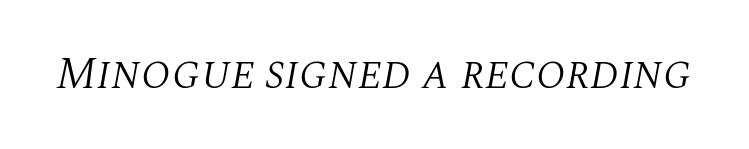
The image shows 46 px light serif type, italic (leaning right); set normal letter spacing, not underlined; medium stroke contrast and a large x-height.
